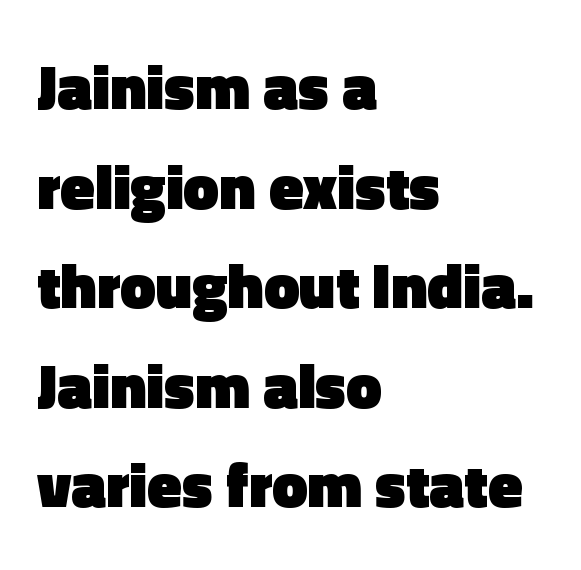
Q: Is the text bold? A: Yes.
Q: Is the text italic (slanted)? A: No, it is upright.
Q: Is the typeface a serif or a sans-serif typeface? A: Sans-serif.
Q: Is the text underlined? A: No.
Q: How is the paragraph aligned? A: Left-aligned.
Q: Is the spacing between letters normal or unusually wide? A: Normal.
Q: Is the spacing between lines tight, normal or loose? A: Normal.
Q: Width (condensed, normal, or wide)? A: Normal.
Q: x-height? A: Medium.
Q: Monospaced? A: No.
